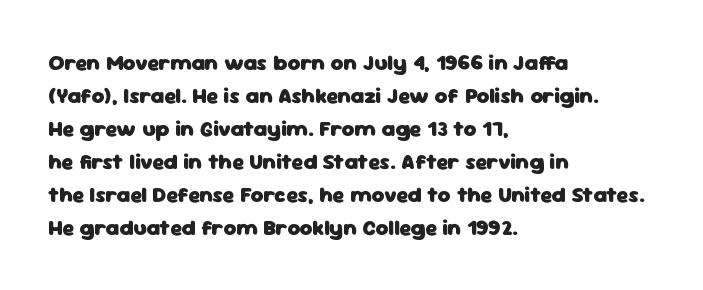
The image shows 22 px bold type, upright; set left-aligned, normal line spacing (1.5x), normal letter spacing, not underlined.
